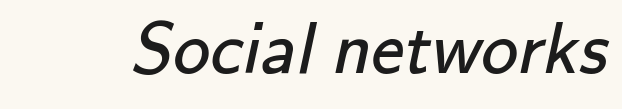
Q: Is the text bold? A: No.
Q: Is the typeface a serif or a sans-serif typeface? A: Sans-serif.
Q: Is the text underlined? A: No.
Q: Is the spacing between letters normal or unusually wide? A: Normal.
Q: Width (condensed, normal, or wide)? A: Normal.
Q: Stroke contrast? A: Low.
Q: x-height? A: Small.
Q: Monospaced? A: No.
